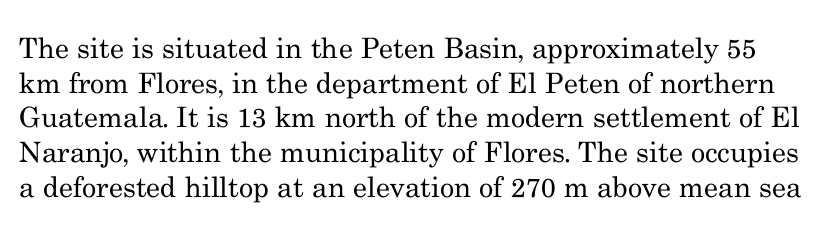
The image shows 28 px regular-weight serif type, upright; set line spacing 1.24x, normal letter spacing, not underlined; medium stroke contrast and a small x-height.
